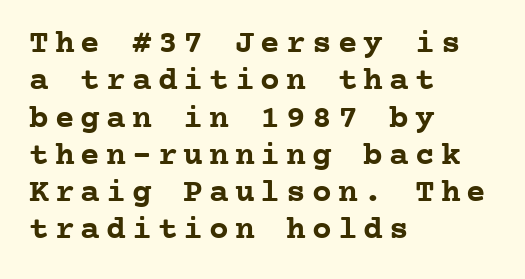
Q: Is the text bold? A: Yes.
Q: Is the text italic (slanted)? A: No, it is upright.
Q: Is the typeface a serif or a sans-serif typeface? A: Serif.
Q: Is the text underlined? A: No.
Q: How is the paragraph aligned? A: Left-aligned.
Q: Is the spacing between lines tight, normal or loose? A: Tight.
Q: Width (condensed, normal, or wide)? A: Normal.
Q: Stroke contrast? A: Low.
Q: x-height? A: Medium.
Q: Monospaced? A: Yes.
